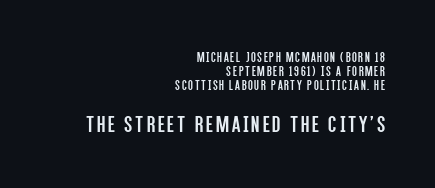
The image shows 24 px text type, upright; set right-aligned, tight line spacing (1.0x), not underlined; the second (bottom) block is 1.71x larger.
